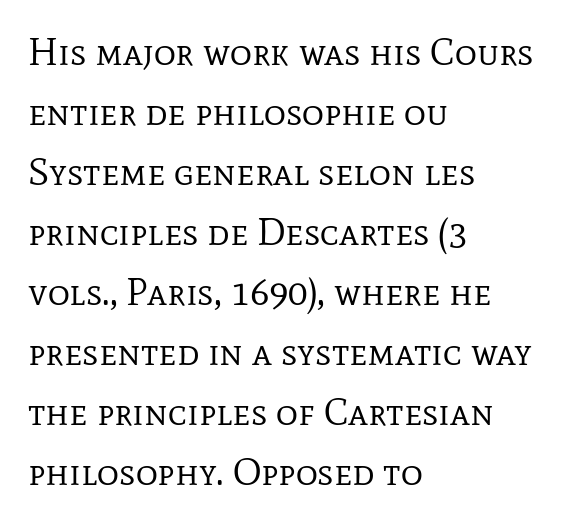
The image shows 38 px regular-weight serif type, upright; set left-aligned, normal line spacing (1.58x), normal letter spacing, not underlined; low stroke contrast and a medium x-height.
